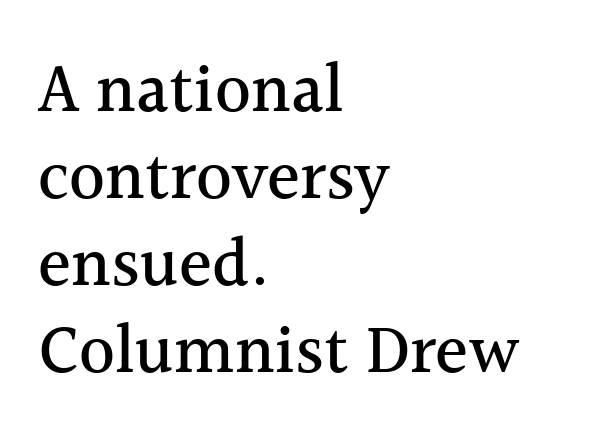
{"serif": "yes", "italic": "no", "width": "normal", "x_height": "medium", "monospaced": "no", "underline": "no", "align": "left", "line_spacing": "normal", "line_spacing_ratio": 1.26, "letter_spacing": "normal", "letter_spacing_em": 0.0, "glyph_px": 69}
